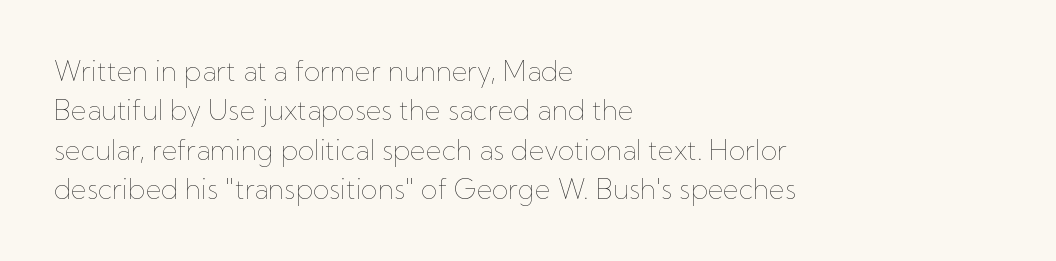
The image shows 27 px text type, upright; set left-aligned, normal line spacing (1.46x), normal letter spacing, not underlined.
